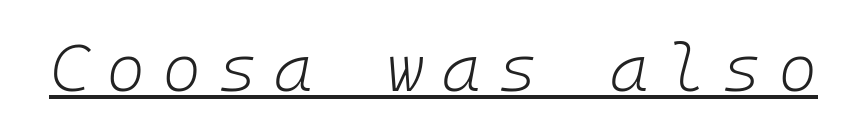
{"italic": "yes", "lean": "right", "slant_degrees": 10, "bold": "no", "weight": "light", "width": "normal", "stroke_contrast": "low", "x_height": "medium", "monospaced": "yes", "underline": "yes", "letter_spacing": "wide", "letter_spacing_em": 0.25, "glyph_px": 67}
